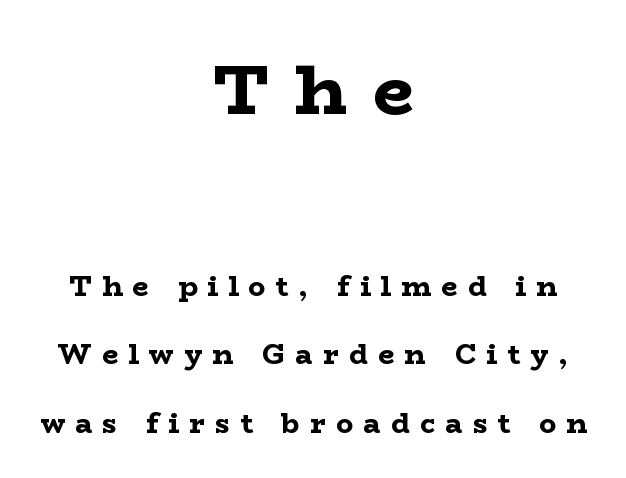
{"serif": "yes", "italic": "no", "bold": "yes", "weight": "bold", "width": "wide", "stroke_contrast": "low", "x_height": "medium", "monospaced": "no", "underline": "no", "align": "center", "line_spacing": "loose", "line_spacing_ratio": 2.45, "letter_spacing": "wide", "letter_spacing_em": 0.37, "larger_block": "first", "size_ratio": 2.54, "glyph_px": 71}
